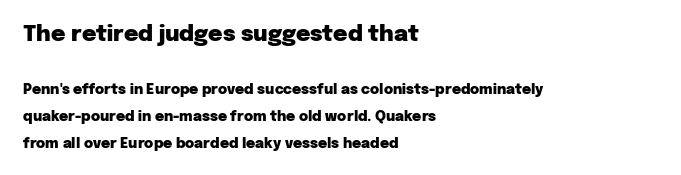
Q: Is the text bold? A: Yes.
Q: Is the text italic (slanted)? A: No, it is upright.
Q: Is the text underlined? A: No.
Q: How is the paragraph aligned? A: Left-aligned.
Q: Is the spacing between letters normal or unusually wide? A: Normal.
Q: Is the spacing between lines tight, normal or loose? A: Loose.
Q: Which block of text is set in a larger size, the first (top) or the second (bottom)? A: The first (top) one.
